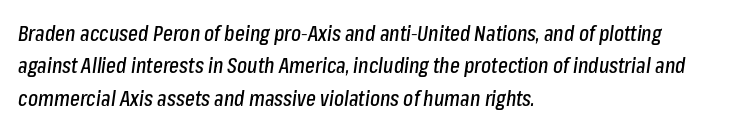
Check under the words: just untouched page. This sample uses plain, unmodified letter spacing. Tall strokes in this sample are angled rather than plumb. Every row of glyphs begins at an identical x-position on the left. Baseline-to-baseline distance is the conventional proportion of letter height.
